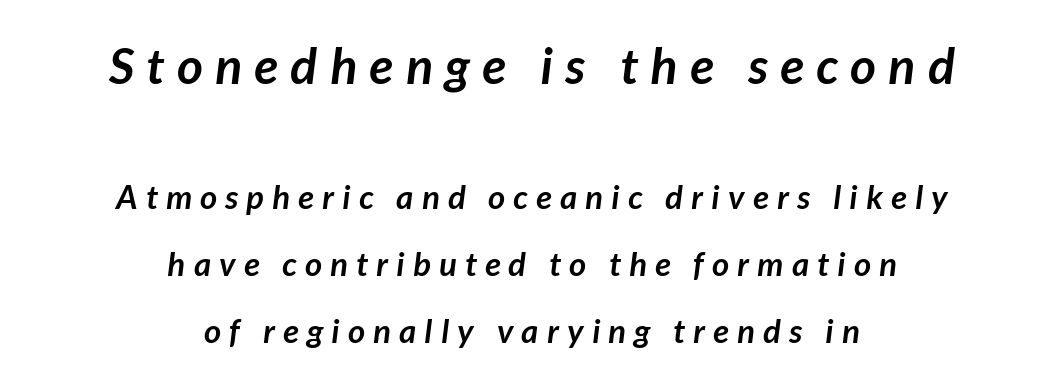
The image shows 50 px semibold sans-serif type; set centered, loose line spacing (2.03x), unusually wide letter spacing (+0.25 em), not underlined; the first (top) block is 1.52x larger; low stroke contrast and a medium x-height.
